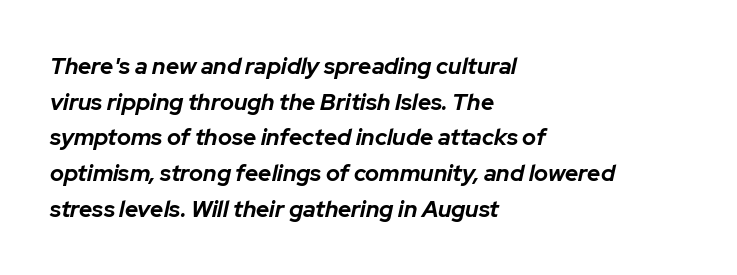
The image shows 23 px bold type, italic (leaning right); set left-aligned, normal line spacing (1.55x), normal letter spacing, not underlined.
